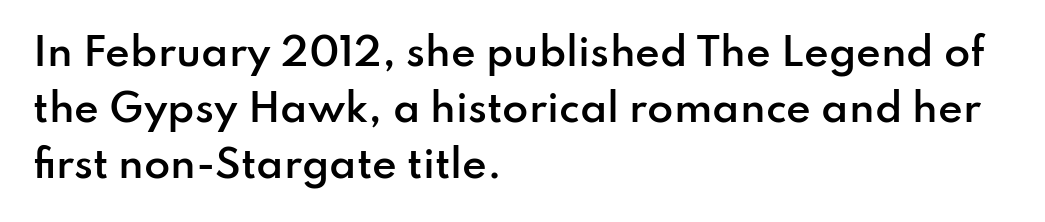
Q: Is the text bold? A: Semi-bold.
Q: Is the text italic (slanted)? A: No, it is upright.
Q: Is the typeface a serif or a sans-serif typeface? A: Sans-serif.
Q: Is the text underlined? A: No.
Q: How is the paragraph aligned? A: Left-aligned.
Q: Is the spacing between letters normal or unusually wide? A: Normal.
Q: Is the spacing between lines tight, normal or loose? A: Normal.
Q: Width (condensed, normal, or wide)? A: Normal.
Q: Stroke contrast? A: Low.
Q: x-height? A: Small.
Q: Monospaced? A: No.
